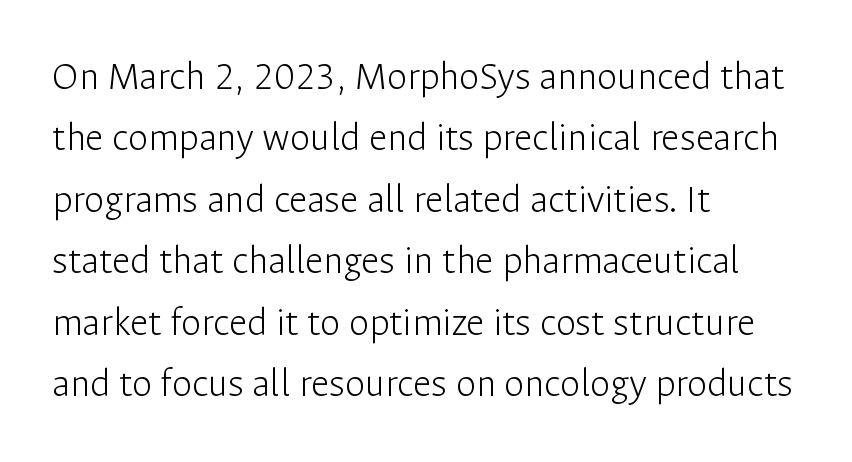
The image shows 41 px light sans-serif type, upright; set left-aligned, normal line spacing (1.5x), normal letter spacing, not underlined; low stroke contrast and a medium x-height.
